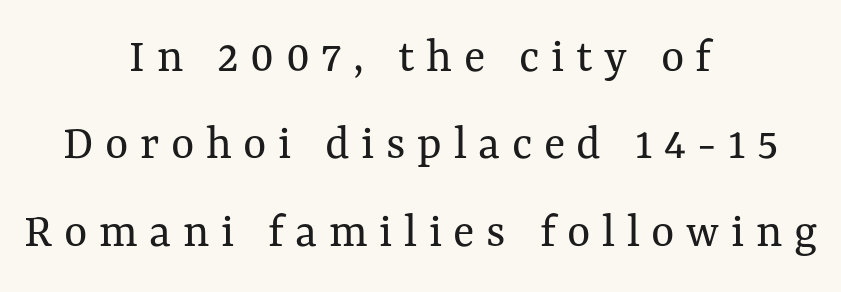
The image shows 50 px regular-weight type, upright; set centered, line spacing 1.75x, unusually wide letter spacing (+0.23 em), not underlined; medium stroke contrast and a medium x-height.
